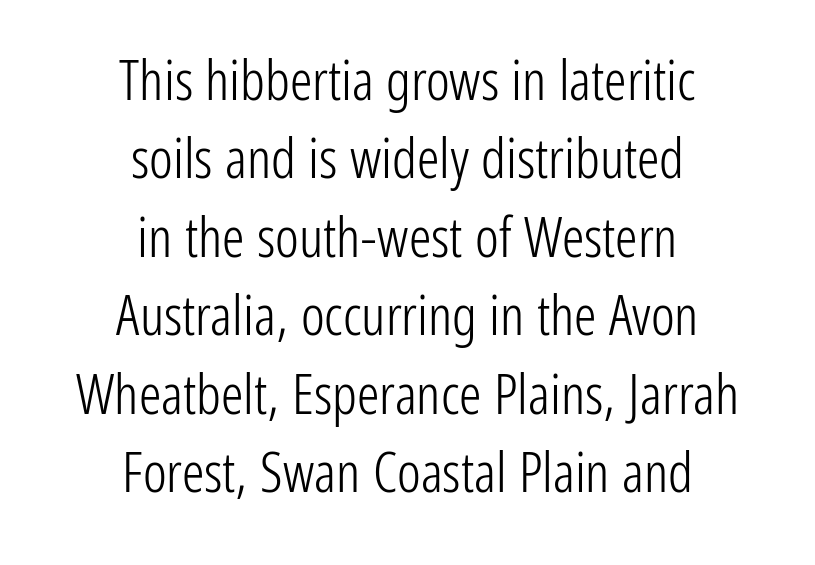
The image shows 56 px light, condensed sans-serif type, upright; set centered, normal line spacing (1.4x), normal letter spacing, not underlined; low stroke contrast and a medium x-height.
